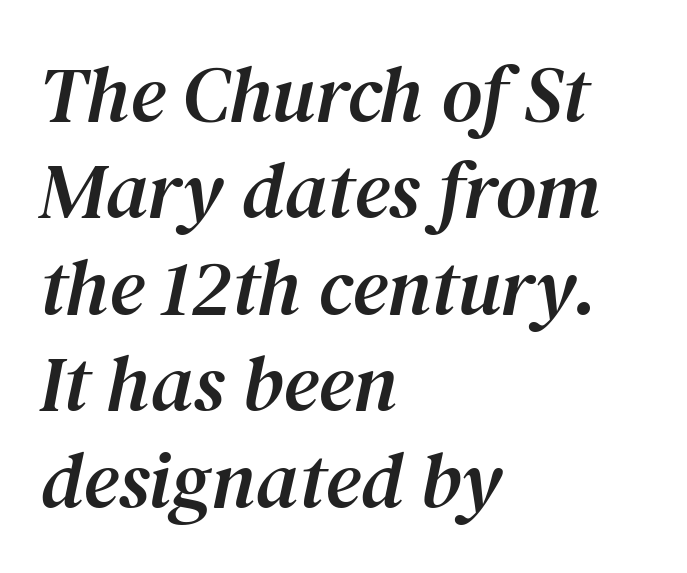
The image shows 79 px serif type, italic (leaning right); set left-aligned, line spacing 1.22x, normal letter spacing, not underlined; medium stroke contrast and a medium x-height.
